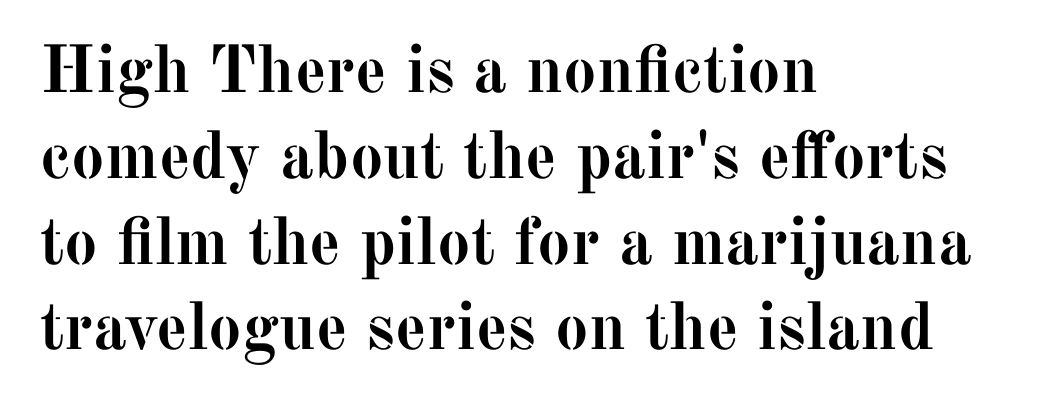
Note the varied advance widths — an 'i' is clearly narrower than an 'm'. Each row of text sits above clean, open space. This is serif lettering, the kind often seen in printed books. These words are printed bold, with thick strokes throughout. One-word summary of the alignment: left.
